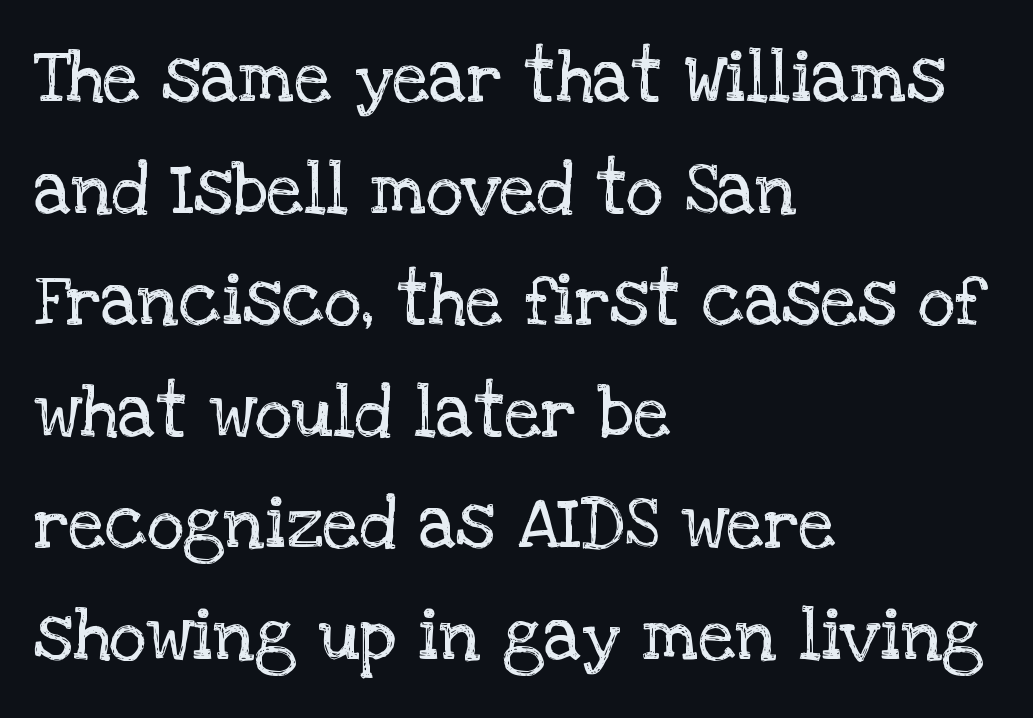
Q: Is the text bold? A: No.
Q: Is the text italic (slanted)? A: No, it is upright.
Q: Is the typeface a serif or a sans-serif typeface? A: Serif.
Q: Is the text underlined? A: No.
Q: How is the paragraph aligned? A: Left-aligned.
Q: Is the spacing between letters normal or unusually wide? A: Normal.
Q: Is the spacing between lines tight, normal or loose? A: Normal.
Q: Width (condensed, normal, or wide)? A: Normal.
Q: Stroke contrast? A: Low.
Q: x-height? A: Large.
Q: Monospaced? A: No.
